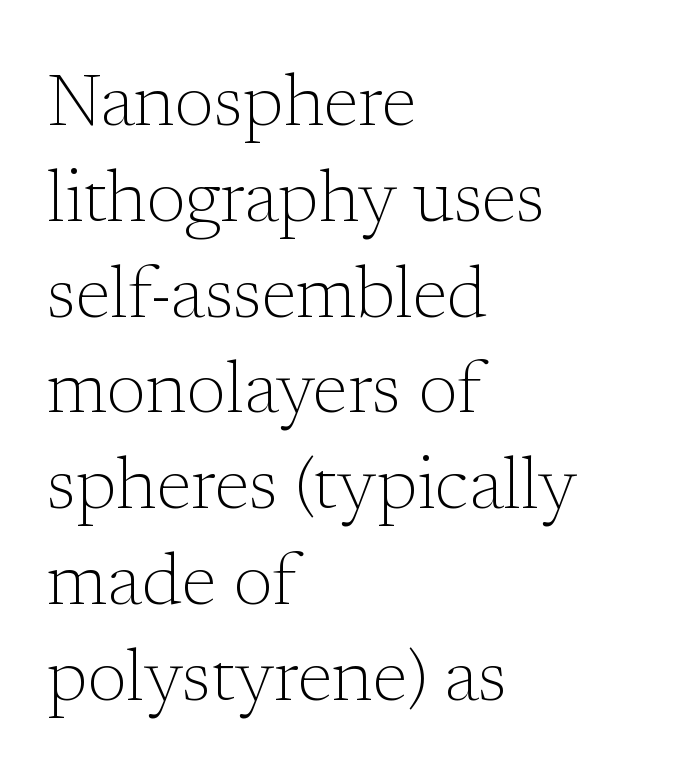
{"serif": "yes", "italic": "no", "bold": "no", "weight": "light", "width": "normal", "stroke_contrast": "low", "x_height": "medium", "monospaced": "no", "underline": "no", "align": "left", "line_spacing": "normal", "line_spacing_ratio": 1.33, "letter_spacing": "normal", "letter_spacing_em": 0.0, "glyph_px": 72}
